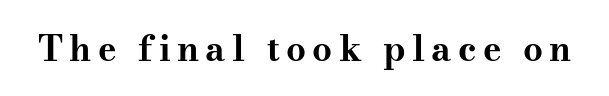
Q: Is the text bold? A: Yes.
Q: Is the text italic (slanted)? A: No, it is upright.
Q: Is the typeface a serif or a sans-serif typeface? A: Serif.
Q: Is the text underlined? A: No.
Q: Width (condensed, normal, or wide)? A: Wide.
Q: Stroke contrast? A: Medium.
Q: x-height? A: Small.
Q: Monospaced? A: No.
